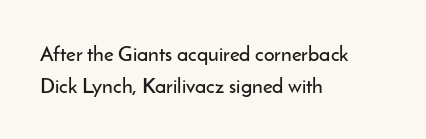
The image shows 21 px text type, upright; set left-aligned, normal line spacing (1.52x), normal letter spacing, not underlined.
